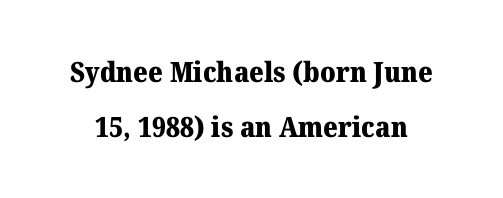
{"serif": "yes", "italic": "no", "bold": "yes", "weight": "heavy", "width": "normal", "stroke_contrast": "medium", "x_height": "medium", "monospaced": "no", "underline": "no", "line_spacing": "loose", "line_spacing_ratio": 1.96, "letter_spacing": "normal", "letter_spacing_em": 0.0, "glyph_px": 28}
